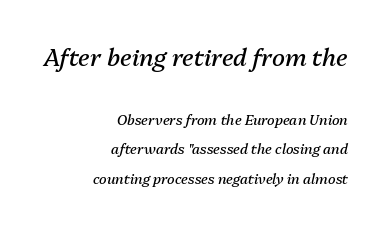
The image shows 24 px text type, italic (leaning right); set right-aligned, loose line spacing (2.11x), normal letter spacing, not underlined; the first (top) block is 1.71x larger.
